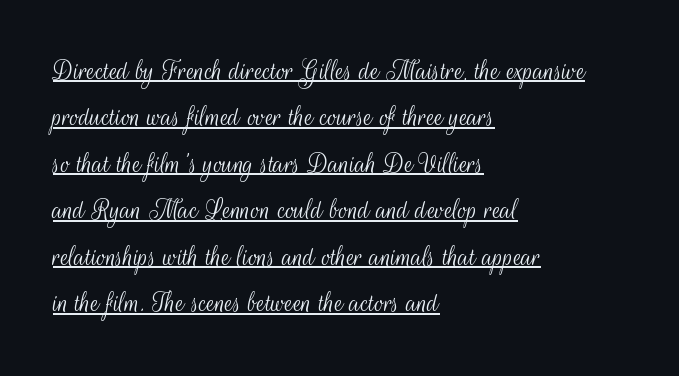
Q: Is the text bold? A: No.
Q: Is the text italic (slanted)? A: Yes.
Q: Is the typeface a serif or a sans-serif typeface? A: Sans-serif.
Q: Is the text underlined? A: Yes.
Q: How is the paragraph aligned? A: Left-aligned.
Q: Is the spacing between letters normal or unusually wide? A: Normal.
Q: Is the spacing between lines tight, normal or loose? A: Normal.
Q: Width (condensed, normal, or wide)? A: Condensed.
Q: Stroke contrast? A: Medium.
Q: x-height? A: Small.
Q: Monospaced? A: No.
